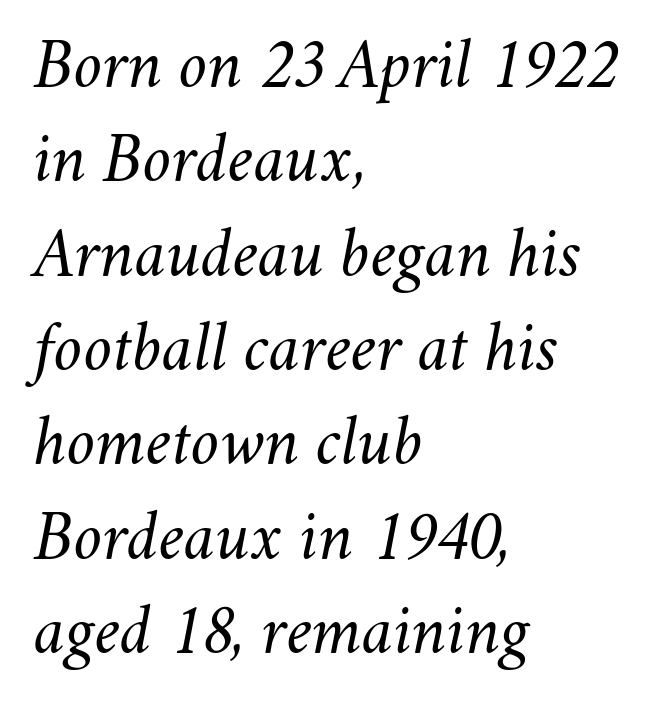
Is this a fixed-width face? No — the glyphs have proportional, varying widths. This sample uses an oblique cut, with every glyph tilted off the vertical. A normal amount of white space separates one row of letters from the next. Compared with a typical body face, this is equally light or lighter still. Layout note: lines flush left. Observe the ordinary spacing: letters are neighbours, not strangers.
